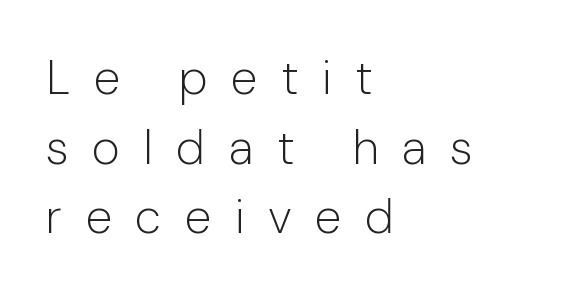
{"serif": "no", "italic": "no", "bold": "no", "weight": "light", "width": "normal", "stroke_contrast": "low", "x_height": "medium", "monospaced": "no", "underline": "no", "align": "left", "line_spacing": "normal", "line_spacing_ratio": 1.45, "letter_spacing": "wide", "letter_spacing_em": 0.49, "glyph_px": 48}
